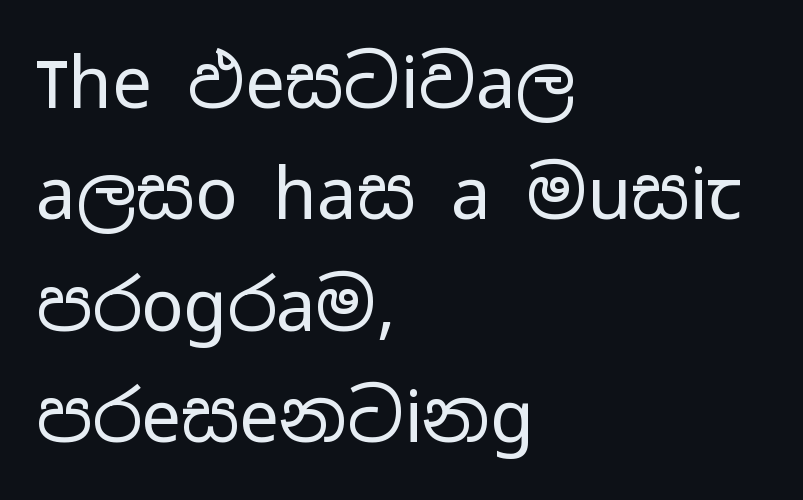
Q: Is the text bold? A: No.
Q: Is the text italic (slanted)? A: No, it is upright.
Q: Is the typeface a serif or a sans-serif typeface? A: Sans-serif.
Q: Is the text underlined? A: No.
Q: How is the paragraph aligned? A: Left-aligned.
Q: Is the spacing between letters normal or unusually wide? A: Normal.
Q: Is the spacing between lines tight, normal or loose? A: Normal.
Q: Width (condensed, normal, or wide)? A: Wide.
Q: Stroke contrast? A: Low.
Q: x-height? A: Medium.
Q: Monospaced? A: No.
